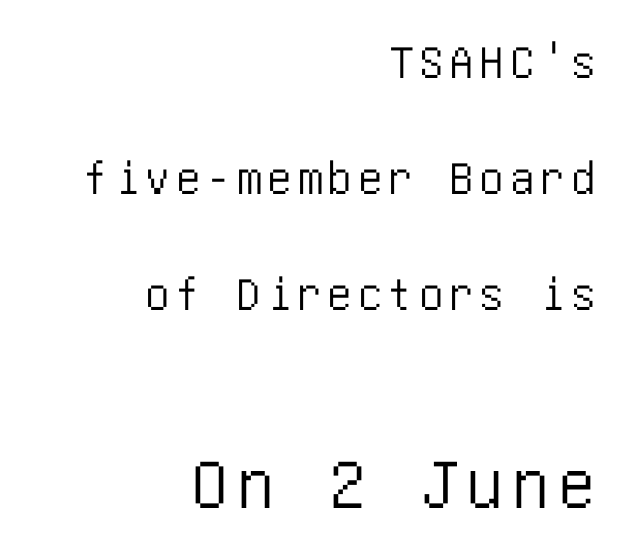
The image shows 74 px condensed sans-serif type, upright; set right-aligned, loose line spacing (2.37x), not underlined; the second (bottom) block is 1.51x larger; low stroke contrast and a large x-height.
